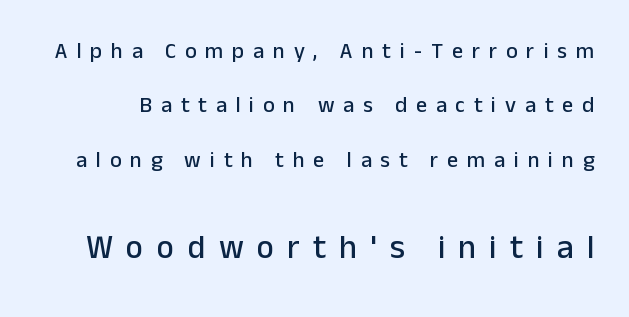
Q: Is the text italic (slanted)? A: No, it is upright.
Q: Is the typeface a serif or a sans-serif typeface? A: Sans-serif.
Q: Is the text underlined? A: No.
Q: Is the spacing between letters normal or unusually wide? A: Unusually wide.
Q: Is the spacing between lines tight, normal or loose? A: Loose.
Q: Which block of text is set in a larger size, the first (top) or the second (bottom)? A: The second (bottom) one.
Q: Width (condensed, normal, or wide)? A: Normal.
Q: Stroke contrast? A: Low.
Q: x-height? A: Medium.
Q: Monospaced? A: No.
